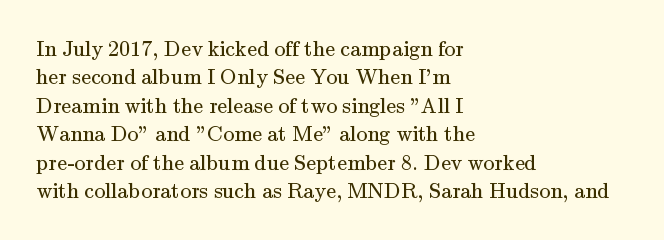
The image shows 22 px text type, upright; set left-aligned, normal line spacing (1.29x), normal letter spacing, not underlined.
